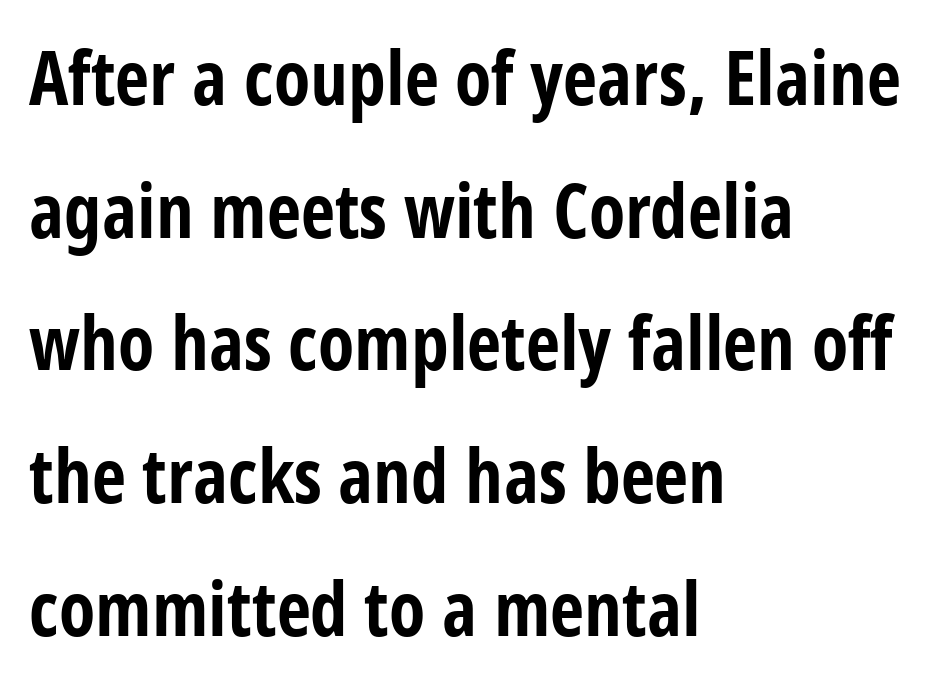
Q: Is the text bold? A: Yes.
Q: Is the text italic (slanted)? A: No, it is upright.
Q: Is the typeface a serif or a sans-serif typeface? A: Sans-serif.
Q: Is the text underlined? A: No.
Q: How is the paragraph aligned? A: Left-aligned.
Q: Is the spacing between letters normal or unusually wide? A: Normal.
Q: Width (condensed, normal, or wide)? A: Condensed.
Q: Stroke contrast? A: Low.
Q: x-height? A: Large.
Q: Monospaced? A: No.
